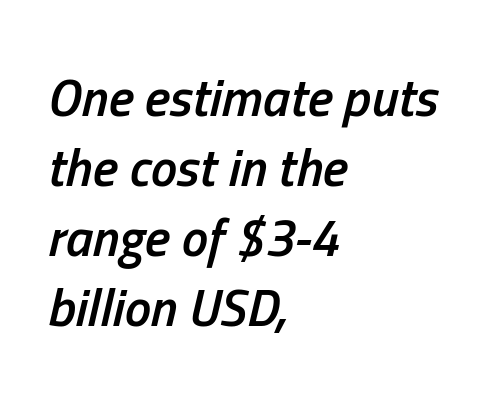
{"italic": "yes", "lean": "right", "slant_degrees": 13, "bold": "semi", "weight": "semibold", "width": "condensed", "stroke_contrast": "low", "x_height": "medium", "monospaced": "no", "underline": "no", "align": "left", "line_spacing": "normal", "line_spacing_ratio": 1.32, "letter_spacing": "normal", "letter_spacing_em": 0.0, "glyph_px": 53}
